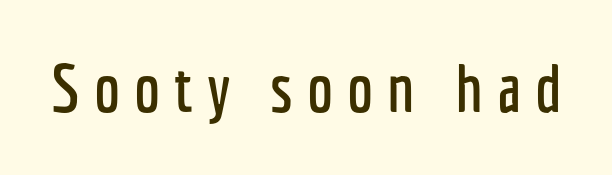
The tracking jumps out immediately: characters are airy and widely separated. This is sans-serif lettering, the kind often seen on screens and signage. Underline: absent. These lines are rendered in a variable-pitch font. The typography opts for an upright posture over an oblique one.
